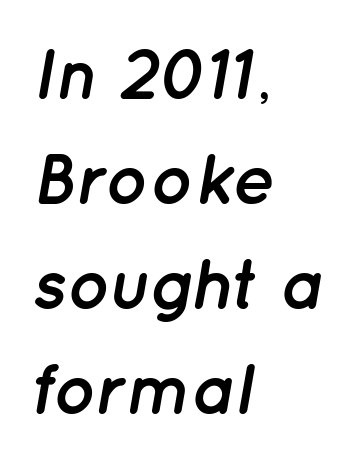
Horizontally, the lines are justified to the leading edge only. The leading is moderate, giving the passage an even texture. An italicized treatment has been applied to the whole sample. Here the designer chose a conventional face with non-uniform glyph widths.
